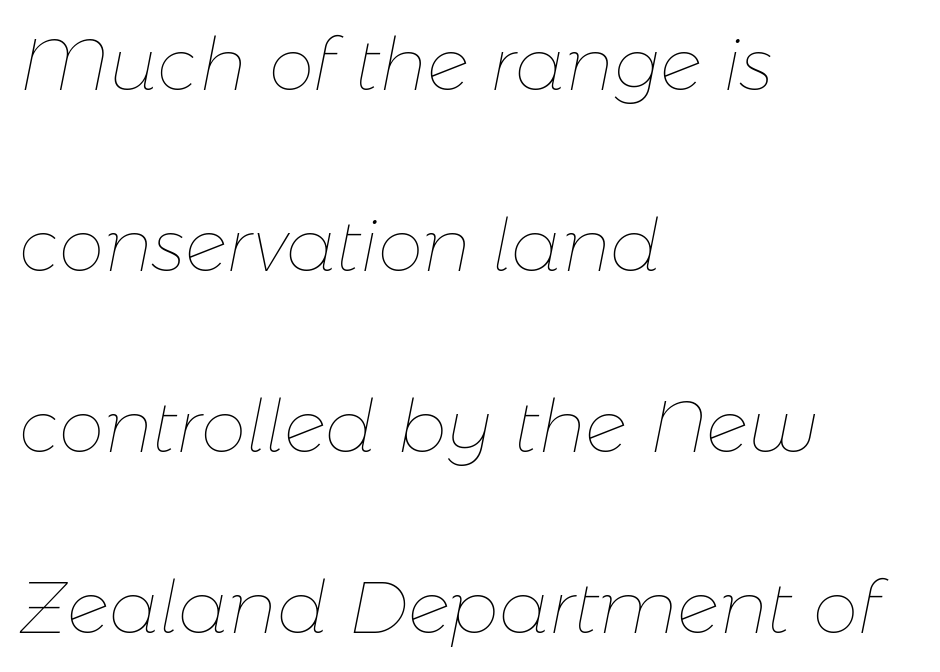
The passage shown is typed in a proportional face where columns would drift. Regarding leading, the lines here are spaced well apart. The typography opts for an oblique posture over an upright one. Compared with a typical body face, this is equally light or lighter still.
